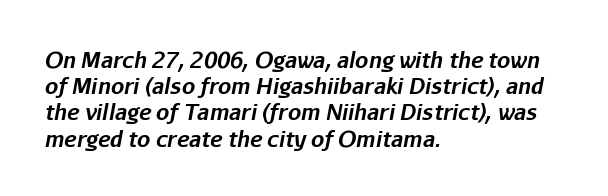
{"italic": "yes", "lean": "right", "slant_degrees": 11, "bold": "yes", "underline": "no", "align": "left", "line_spacing": "normal", "line_spacing_ratio": 1.25, "letter_spacing": "normal", "letter_spacing_em": 0.0, "glyph_px": 21}
